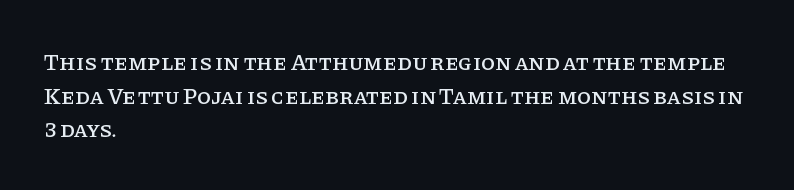
Notice how the passage keeps a crisp vertical edge on the left only. Ascenders rise straight up at ninety degrees. The passage shown is not underscored anywhere. Tracking value appears to be zero — textbook default spacing.
